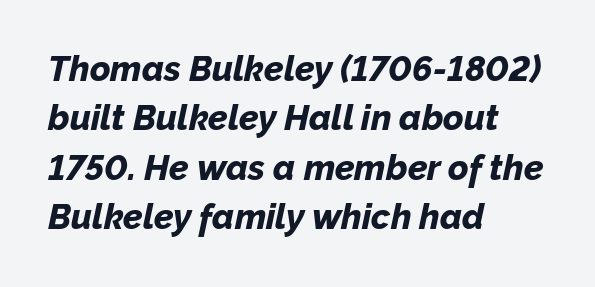
The image shows 35 px bold type, italic (leaning right); set left-aligned, normal line spacing (1.41x), normal letter spacing, not underlined; low stroke contrast and a medium x-height.
